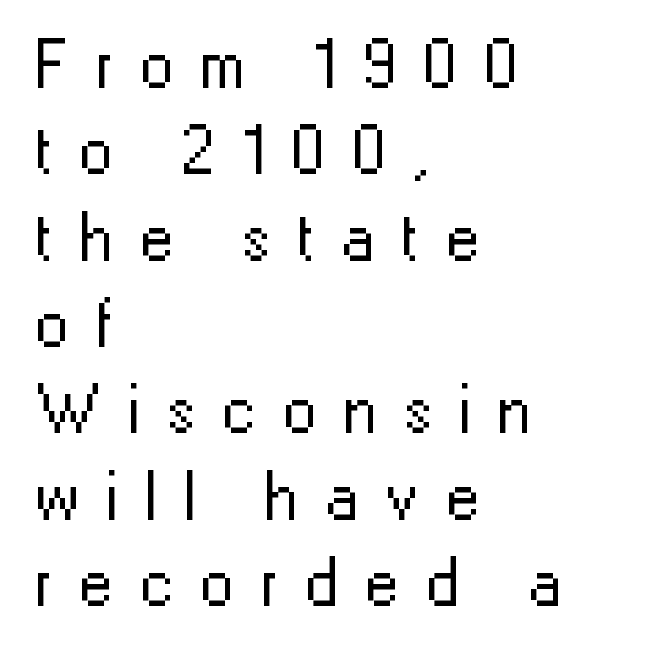
The image shows 68 px regular-weight sans-serif type, upright; set left-aligned, normal line spacing (1.27x), unusually wide letter spacing (+0.39 em), not underlined; low stroke contrast and a medium x-height.
